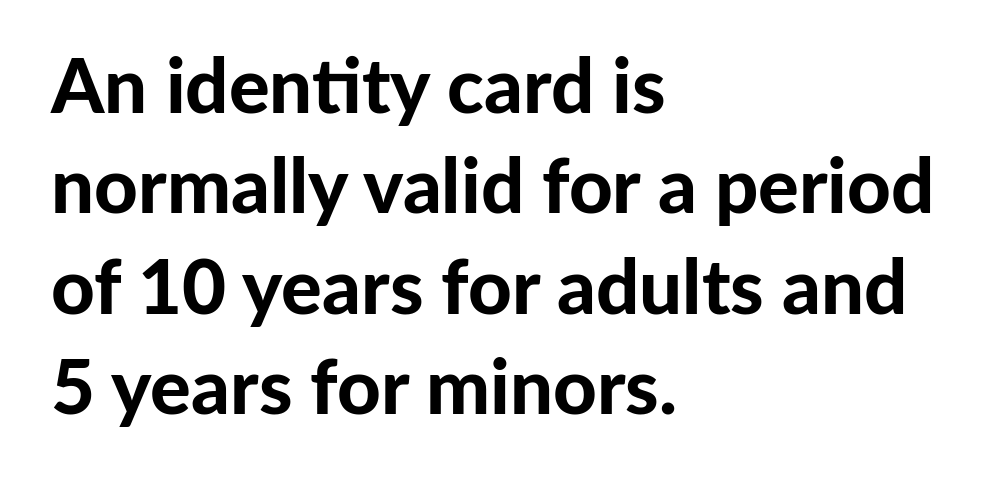
The image shows 76 px bold sans-serif type, upright; set left-aligned, normal line spacing (1.32x), normal letter spacing, not underlined; low stroke contrast and a medium x-height.
